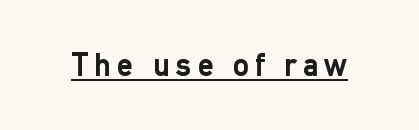
Q: Is the text bold? A: Yes.
Q: Is the text italic (slanted)? A: No, it is upright.
Q: Is the typeface a serif or a sans-serif typeface? A: Sans-serif.
Q: Is the text underlined? A: Yes.
Q: Width (condensed, normal, or wide)? A: Normal.
Q: Stroke contrast? A: Low.
Q: x-height? A: Medium.
Q: Monospaced? A: No.
